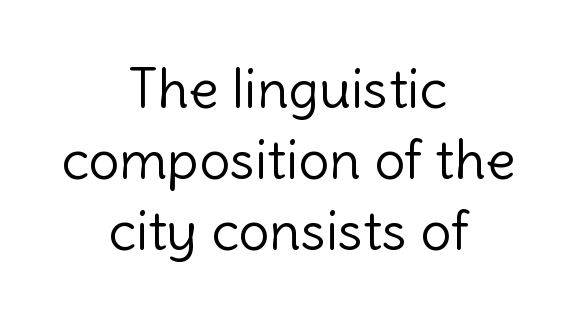
The image shows 55 px light sans-serif type, upright; set centered, normal line spacing (1.29x), normal letter spacing, not underlined; a medium x-height.
